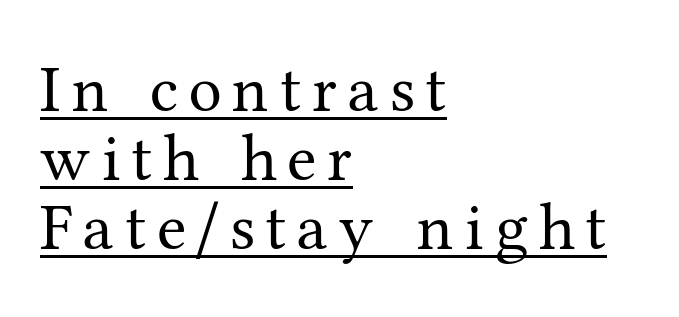
The image shows 67 px regular-weight serif type, upright; set left-aligned, tight line spacing (1.03x), underlined; medium stroke contrast and a medium x-height.
